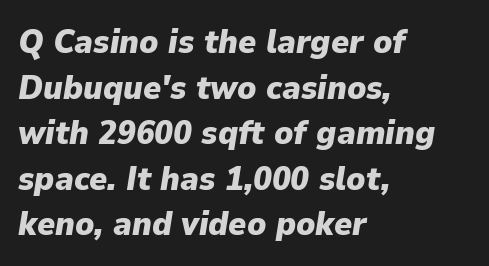
{"italic": "yes", "lean": "right", "slant_degrees": 9, "bold": "yes", "weight": "heavy", "width": "normal", "stroke_contrast": "low", "x_height": "medium", "monospaced": "no", "underline": "no", "align": "left", "line_spacing": "normal", "line_spacing_ratio": 1.34, "letter_spacing": "normal", "letter_spacing_em": 0.0, "glyph_px": 34}
